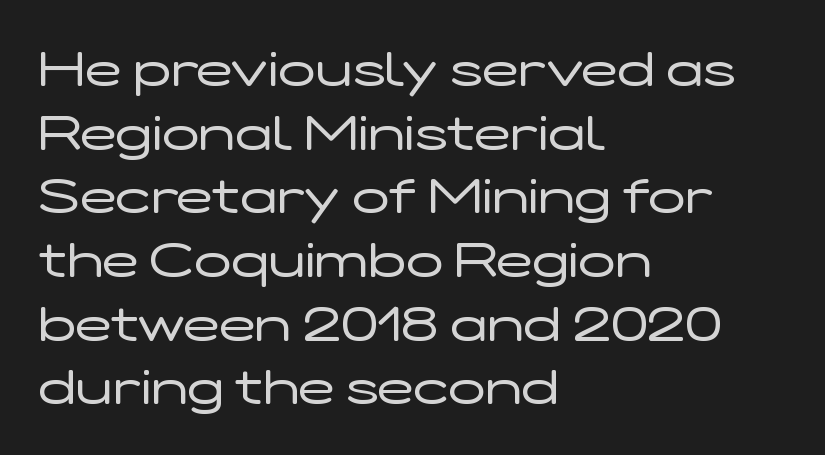
Q: Is the text bold? A: No.
Q: Is the text italic (slanted)? A: No, it is upright.
Q: Is the typeface a serif or a sans-serif typeface? A: Sans-serif.
Q: Is the text underlined? A: No.
Q: How is the paragraph aligned? A: Left-aligned.
Q: Is the spacing between letters normal or unusually wide? A: Normal.
Q: Is the spacing between lines tight, normal or loose? A: Normal.
Q: Width (condensed, normal, or wide)? A: Wide.
Q: Stroke contrast? A: Low.
Q: x-height? A: Medium.
Q: Monospaced? A: No.
